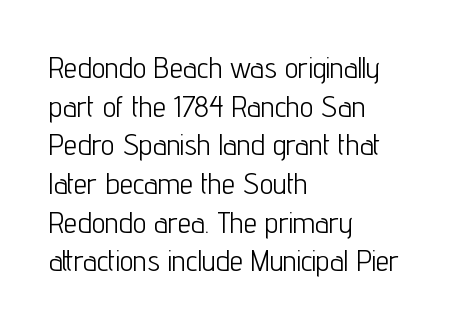
Inter-character spacing is left at the font's built-in metrics. Every row of glyphs begins at an identical x-position on the left. The strokes are not fattened; the text isn't bold. You could not count columns in this text — the font is proportionally spaced. Evenly set lines give the paragraph a standard silhouette. Underlining? Definitely not there.
